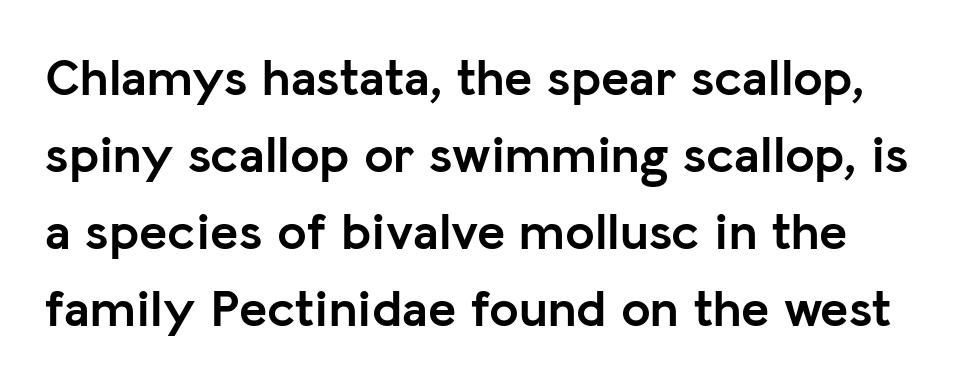
Q: Is the text bold? A: Yes.
Q: Is the text italic (slanted)? A: No, it is upright.
Q: Is the typeface a serif or a sans-serif typeface? A: Sans-serif.
Q: Is the text underlined? A: No.
Q: Is the spacing between letters normal or unusually wide? A: Normal.
Q: Is the spacing between lines tight, normal or loose? A: Normal.
Q: Width (condensed, normal, or wide)? A: Normal.
Q: Stroke contrast? A: Low.
Q: x-height? A: Medium.
Q: Monospaced? A: No.
